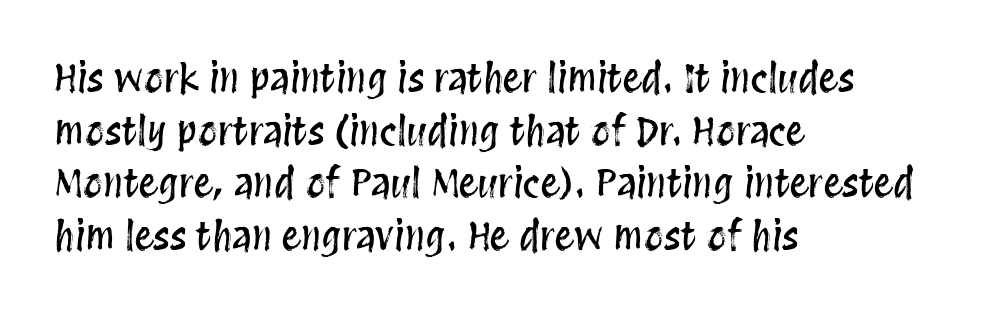
{"italic": "no", "width": "condensed", "stroke_contrast": "medium", "x_height": "large", "monospaced": "no", "underline": "no", "align": "left", "line_spacing": "normal", "line_spacing_ratio": 1.35, "letter_spacing": "normal", "letter_spacing_em": 0.0, "glyph_px": 39}
